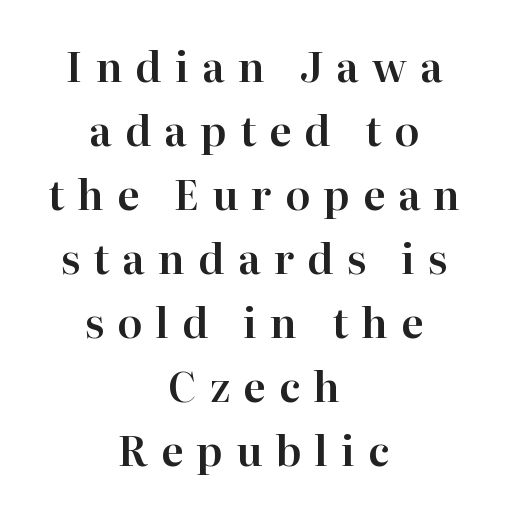
The image shows 41 px serif type, upright; set centered, normal line spacing (1.56x), unusually wide letter spacing (+0.32 em), not underlined; high stroke contrast and a medium x-height.
